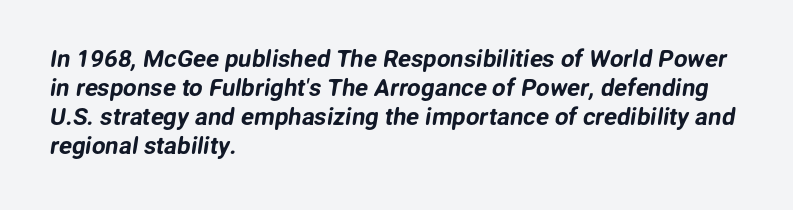
The glyphs are unaccompanied by any horizontal stroke below them. Every row of glyphs begins at an identical x-position on the left. How are the letters spaced? Ordinarily, with no added tracking.
